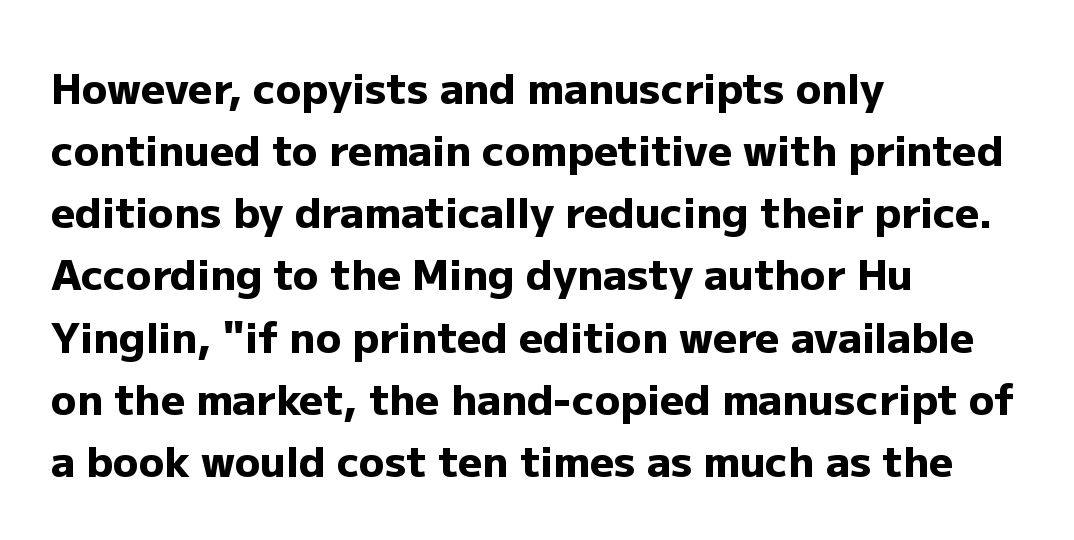
The image shows 42 px heavy sans-serif type, upright; set left-aligned, normal line spacing (1.48x), normal letter spacing, not underlined; low stroke contrast and a medium x-height.
